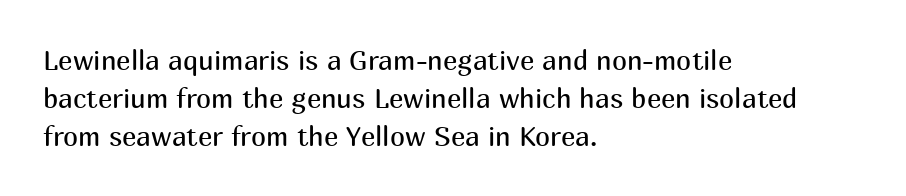
{"italic": "no", "bold": "no", "underline": "no", "align": "left", "line_spacing": "normal", "line_spacing_ratio": 1.41, "letter_spacing": "normal", "letter_spacing_em": 0.0, "glyph_px": 27}
